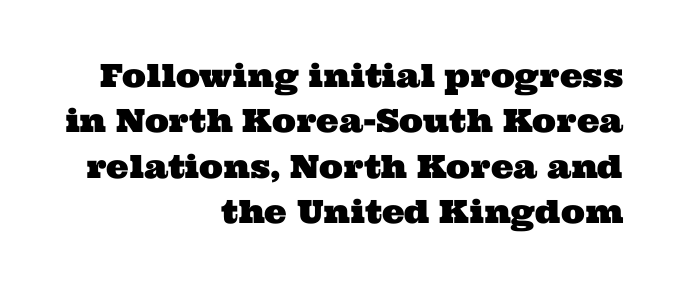
Letterform terminals end in serifs throughout the passage. The words here are not underlined. Spacing between characters is what you'd get straight out of the box. Spacing verdict: proportional, widths tailored to each character.
